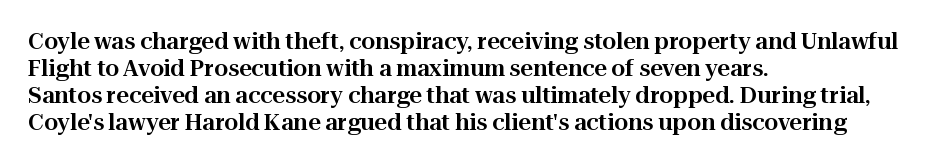
The image shows 22 px text type, upright; set left-aligned, line spacing 1.22x, normal letter spacing, not underlined.
